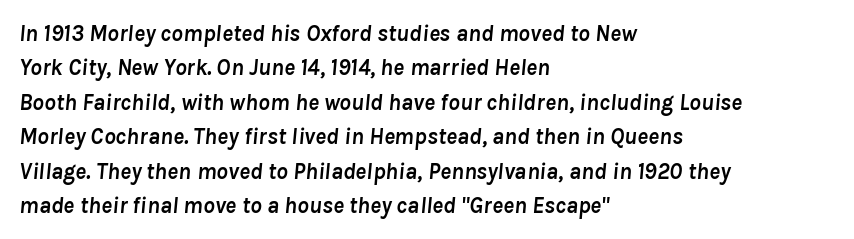
The image shows 23 px bold type, italic (leaning right); set left-aligned, normal line spacing (1.5x), normal letter spacing, not underlined.
